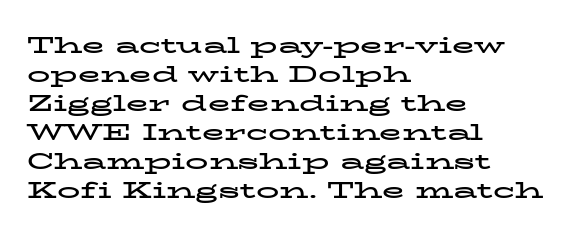
{"italic": "no", "bold": "yes", "underline": "no", "align": "left", "line_spacing": "normal", "line_spacing_ratio": 1.26, "letter_spacing": "normal", "letter_spacing_em": 0.0, "glyph_px": 23}
